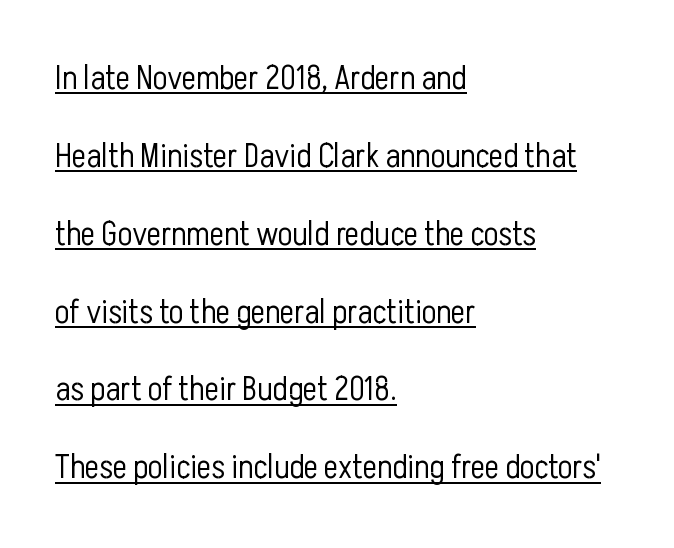
The line texture is even and compact thanks to regular tracking. Stroke thickness stays within the range of a standard reading face or lighter. Somebody hit Ctrl+U on this one — the words are underlined. You can tell it's not italic because the verticals are truly vertical.
